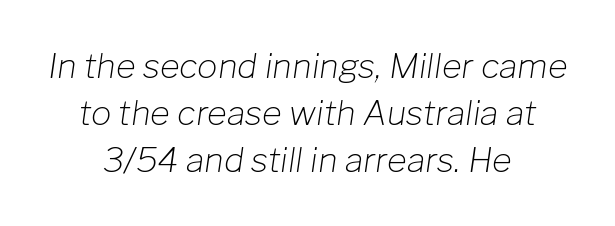
Descenders are the only things crossing below the line. This rendering uses center alignment, leaving both contours irregular but symmetric. Notice how descenders clear the ascenders below comfortably — that's standard leading. This sample uses plain, unmodified letter spacing. Varying glyph widths throughout — classic text-font behaviour.
